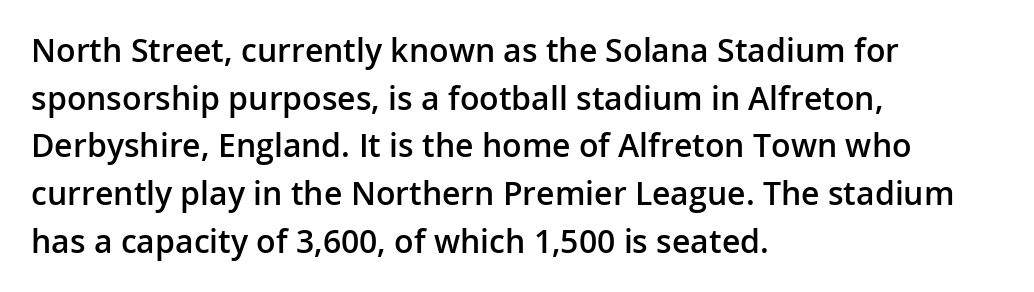
The image shows 32 px semibold sans-serif type, upright; set left-aligned, normal line spacing (1.49x), normal letter spacing, not underlined; low stroke contrast and a medium x-height.
